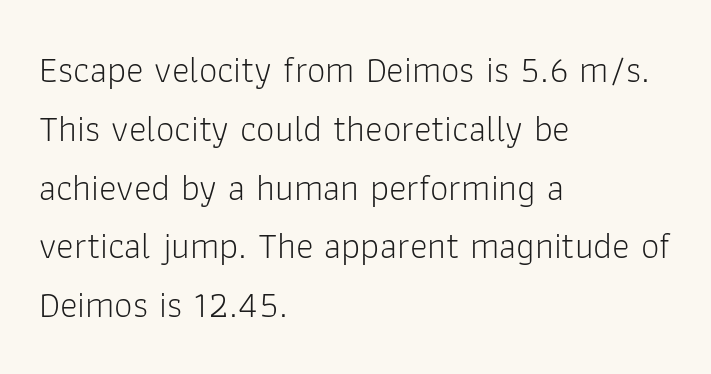
{"serif": "no", "italic": "no", "bold": "no", "weight": "light", "width": "normal", "stroke_contrast": "low", "x_height": "medium", "monospaced": "no", "underline": "no", "align": "left", "line_spacing": "normal", "line_spacing_ratio": 1.59, "letter_spacing": "normal", "letter_spacing_em": 0.0, "glyph_px": 37}
